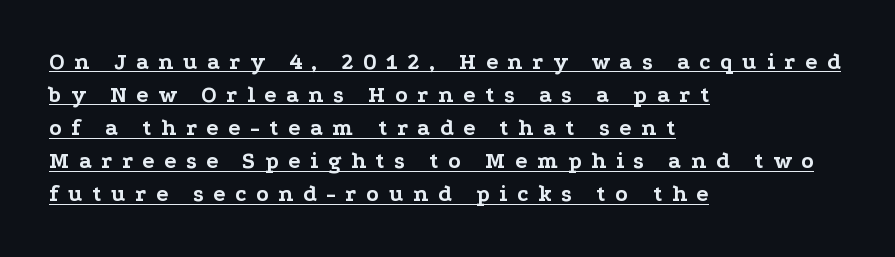
{"italic": "no", "bold": "yes", "underline": "yes", "align": "left", "line_spacing": "normal", "line_spacing_ratio": 1.44, "letter_spacing": "wide", "letter_spacing_em": 0.41, "glyph_px": 23}
